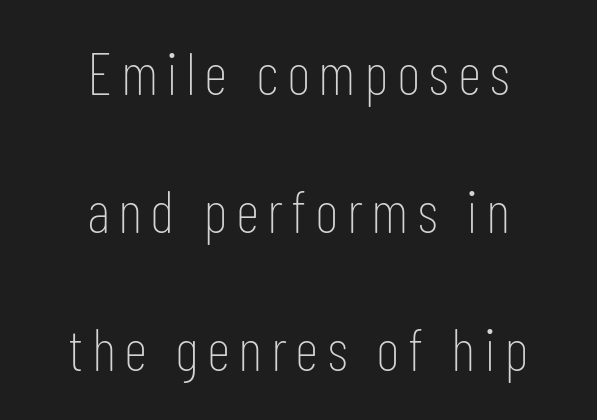
The image shows 59 px thin, condensed sans-serif type, upright; set centered, loose line spacing (2.34x), not underlined; low stroke contrast and a medium x-height.
